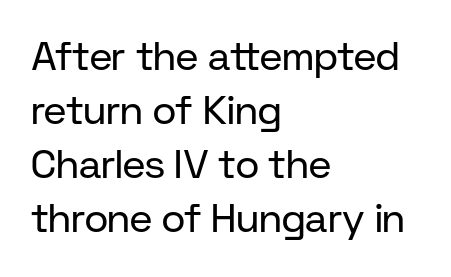
The image shows 40 px regular-weight sans-serif type, upright; set left-aligned, normal line spacing (1.35x), normal letter spacing, not underlined; low stroke contrast and a medium x-height.
